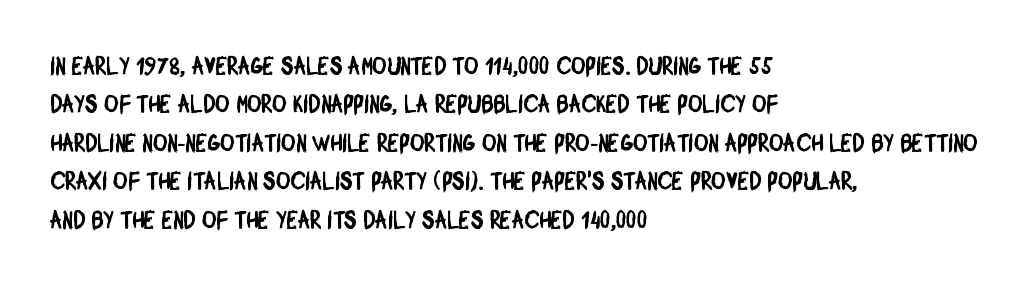
{"underline": "no", "align": "left", "line_spacing": "normal", "line_spacing_ratio": 1.54, "letter_spacing": "normal", "letter_spacing_em": 0.0, "glyph_px": 25}
